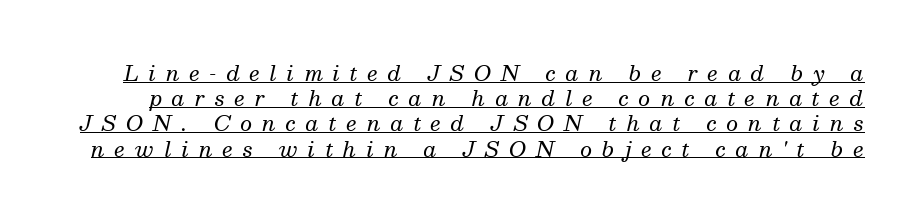
The image shows 21 px text type, italic (leaning right); set line spacing 1.2x, unusually wide letter spacing (+0.47 em), underlined.
